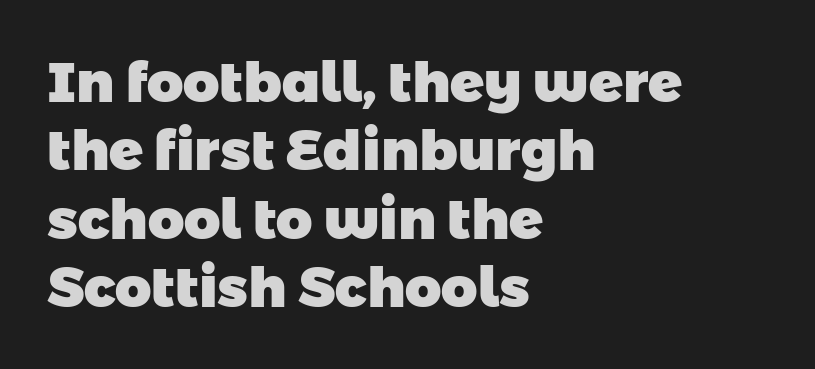
{"serif": "no", "bold": "yes", "weight": "heavy", "width": "normal", "stroke_contrast": "low", "x_height": "medium", "monospaced": "no", "underline": "no", "align": "left", "line_spacing_ratio": 1.22, "letter_spacing": "normal", "letter_spacing_em": 0.0, "glyph_px": 56}
